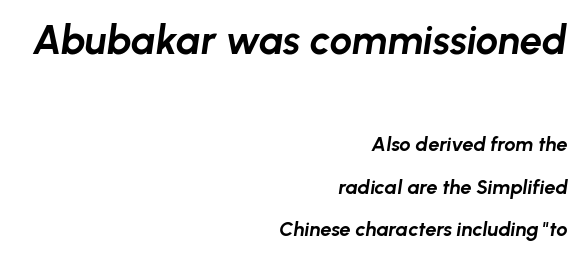
Descender tails drop into unmarked territory. The rendering anchors every line to the right-hand side. Of the two passages, the one on top uses the larger point size. Strokes here are thick enough to call this a true bold. The tracking reads as untouched default to a designer's eye.
